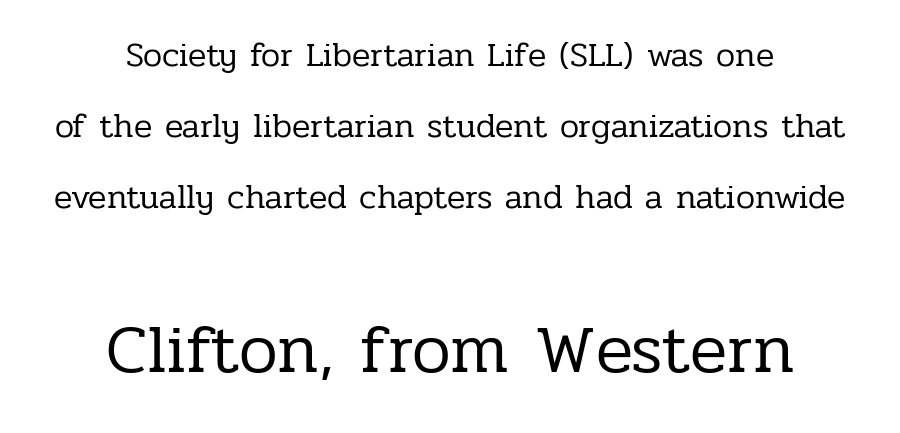
If you measured baseline to baseline, you'd find a long distance. Varying glyph widths throughout — classic text-font behaviour. In terms of posture, this sample is upright. No word sits above an underline.
